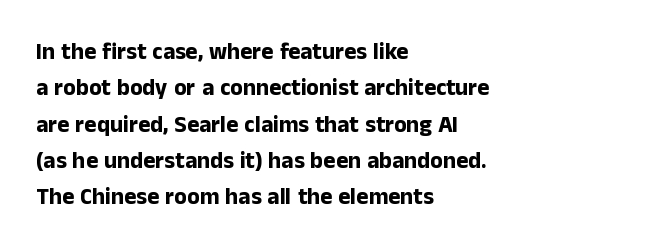
The image shows 23 px bold type, upright; set left-aligned, normal line spacing (1.58x), normal letter spacing, not underlined.
